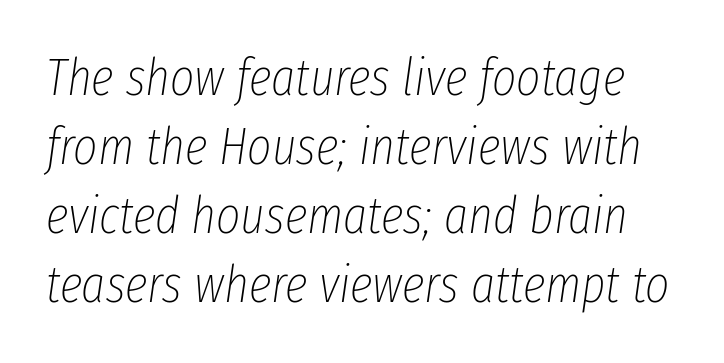
Q: Is the text bold? A: No.
Q: Is the text italic (slanted)? A: Yes, it leans right by about 8 degrees.
Q: Is the text underlined? A: No.
Q: Is the spacing between letters normal or unusually wide? A: Normal.
Q: Is the spacing between lines tight, normal or loose? A: Normal.
Q: Width (condensed, normal, or wide)? A: Condensed.
Q: Stroke contrast? A: Low.
Q: x-height? A: Medium.
Q: Monospaced? A: No.
